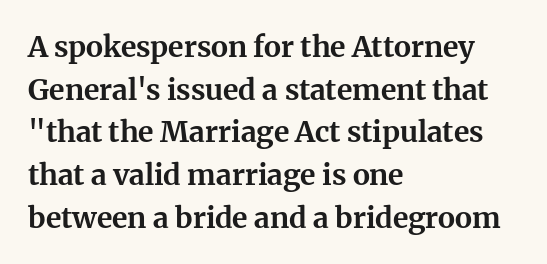
Q: Is the text bold? A: Yes.
Q: Is the text italic (slanted)? A: No, it is upright.
Q: Is the typeface a serif or a sans-serif typeface? A: Serif.
Q: Is the text underlined? A: No.
Q: How is the paragraph aligned? A: Left-aligned.
Q: Is the spacing between letters normal or unusually wide? A: Normal.
Q: Is the spacing between lines tight, normal or loose? A: Normal.
Q: Width (condensed, normal, or wide)? A: Normal.
Q: Stroke contrast? A: Medium.
Q: x-height? A: Medium.
Q: Monospaced? A: No.
